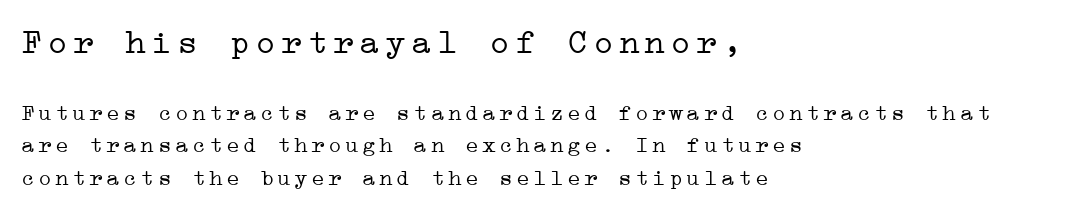
No heavy texture on the line: the type isn't bold. The vertical gap from one line to the next is medium. Reading down the block, your eye returns to a fixed left position each line. Style check: upright. The gap between lines stays unmarked. The face used here is seriffed, in the tradition of book romans.
